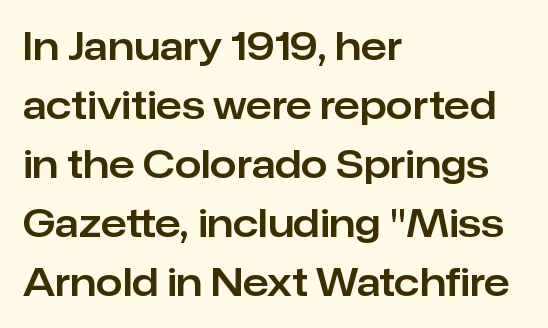
Q: Is the text italic (slanted)? A: No, it is upright.
Q: Is the typeface a serif or a sans-serif typeface? A: Sans-serif.
Q: Is the text underlined? A: No.
Q: How is the paragraph aligned? A: Left-aligned.
Q: Is the spacing between letters normal or unusually wide? A: Normal.
Q: Is the spacing between lines tight, normal or loose? A: Normal.
Q: Width (condensed, normal, or wide)? A: Normal.
Q: Stroke contrast? A: Low.
Q: x-height? A: Medium.
Q: Monospaced? A: No.
